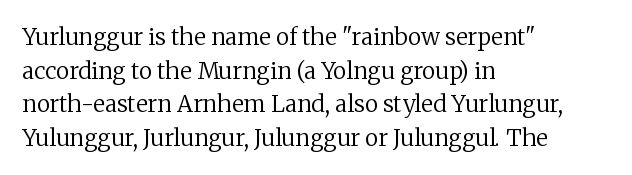
What stands out about the letter spacing? Nothing — it is the standard amount. Type without underlining. You can tell it's not italic because the verticals are truly vertical. Is there much room between lines? A standard amount, neither cramped nor airy.
